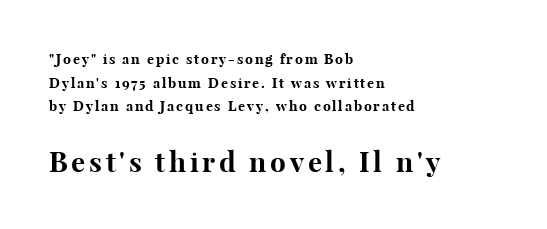
The image shows 28 px bold serif type, upright; set left-aligned, normal line spacing (1.69x), not underlined; the second (bottom) block is 2.0x larger; high stroke contrast and a medium x-height.
